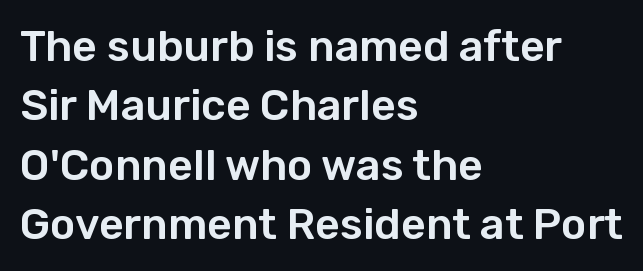
Q: Is the text italic (slanted)? A: No, it is upright.
Q: Is the typeface a serif or a sans-serif typeface? A: Sans-serif.
Q: Is the text underlined? A: No.
Q: How is the paragraph aligned? A: Left-aligned.
Q: Is the spacing between letters normal or unusually wide? A: Normal.
Q: Is the spacing between lines tight, normal or loose? A: Normal.
Q: Width (condensed, normal, or wide)? A: Normal.
Q: Stroke contrast? A: Low.
Q: x-height? A: Medium.
Q: Monospaced? A: No.
